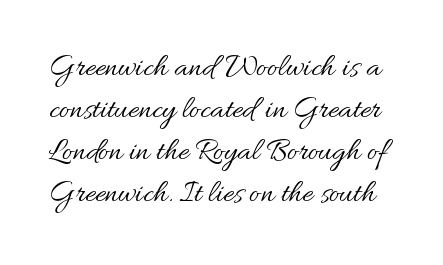
The image shows 32 px regular-weight type; set normal line spacing (1.31x), normal letter spacing, not underlined; medium stroke contrast and a small x-height.
